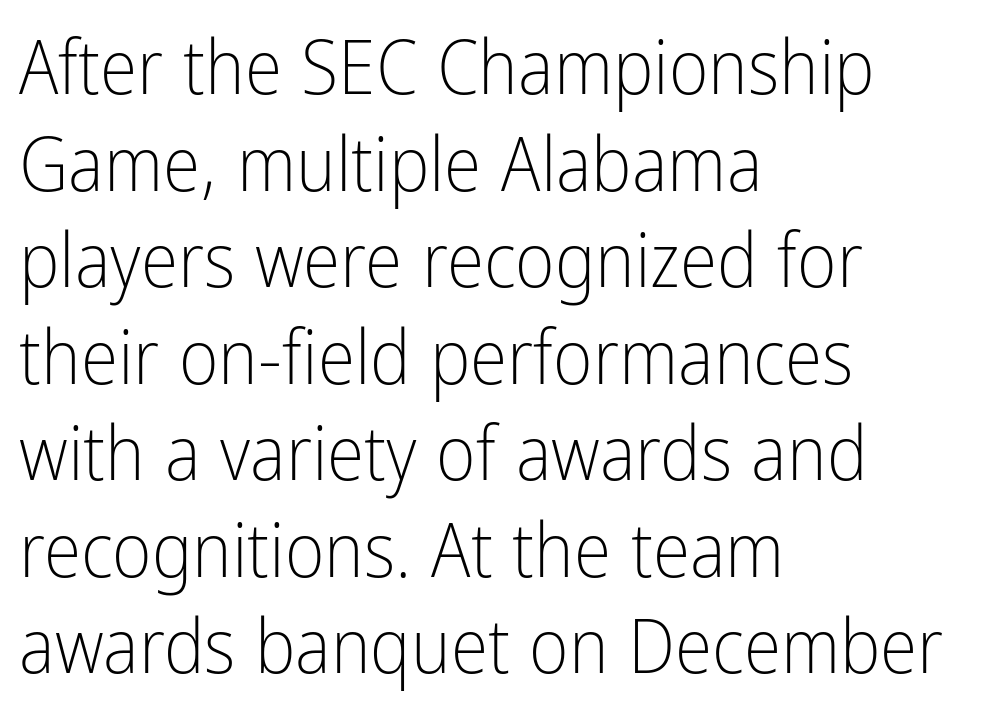
{"serif": "no", "italic": "no", "bold": "no", "weight": "light", "width": "condensed", "stroke_contrast": "low", "x_height": "medium", "monospaced": "no", "underline": "no", "align": "left", "line_spacing": "normal", "line_spacing_ratio": 1.27, "letter_spacing": "normal", "letter_spacing_em": 0.0, "glyph_px": 76}
